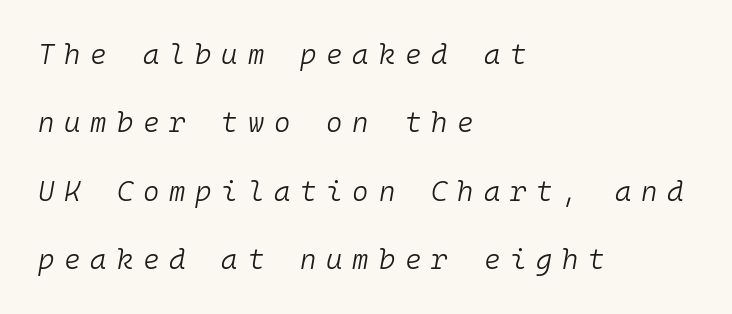
Q: Is the text bold? A: No.
Q: Is the text italic (slanted)? A: Yes, it leans right by about 10 degrees.
Q: Is the text underlined? A: No.
Q: How is the paragraph aligned? A: Left-aligned.
Q: Is the spacing between letters normal or unusually wide? A: Unusually wide.
Q: Is the spacing between lines tight, normal or loose? A: Loose.
Q: Width (condensed, normal, or wide)? A: Normal.
Q: Stroke contrast? A: Low.
Q: x-height? A: Medium.
Q: Monospaced? A: Yes.
